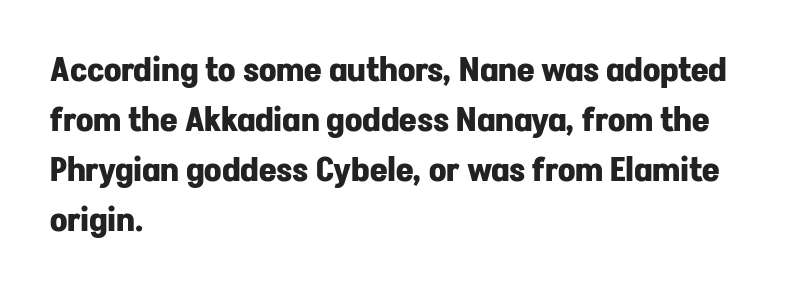
{"serif": "no", "italic": "no", "bold": "yes", "weight": "bold", "width": "normal", "stroke_contrast": "low", "x_height": "medium", "monospaced": "no", "underline": "no", "align": "left", "line_spacing": "normal", "line_spacing_ratio": 1.47, "letter_spacing": "normal", "letter_spacing_em": 0.0, "glyph_px": 34}
